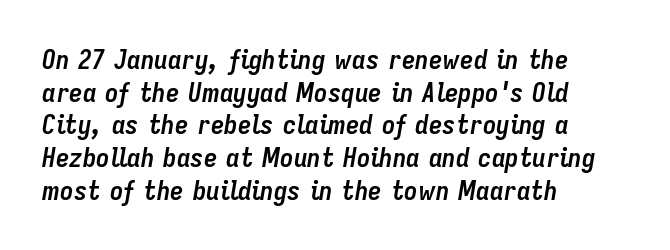
The image shows 27 px bold type, italic (leaning right); set left-aligned, line spacing 1.21x, normal letter spacing, not underlined.
